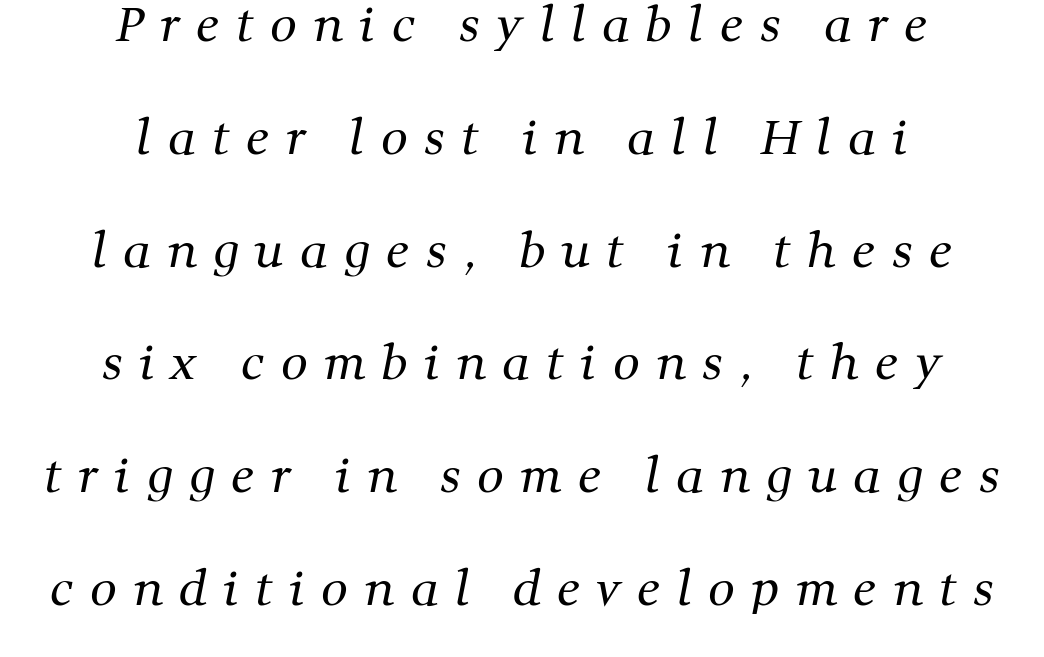
The letterforms sit at book weight or below. To sum up the face: it has serifs. The letters advance in unequal steps, a hallmark of proportional type. Descenders are the only things crossing below the line. In terms of leading, this rendering errs on the spacious side. Does extra space separate the letters? Yes, quite a lot of it.
